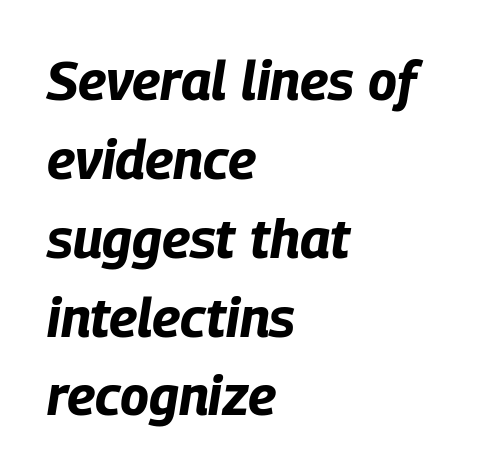
Q: Is the text bold? A: Yes.
Q: Is the text italic (slanted)? A: Yes, it leans right by about 9 degrees.
Q: Is the text underlined? A: No.
Q: How is the paragraph aligned? A: Left-aligned.
Q: Is the spacing between letters normal or unusually wide? A: Normal.
Q: Is the spacing between lines tight, normal or loose? A: Normal.
Q: Width (condensed, normal, or wide)? A: Condensed.
Q: Stroke contrast? A: Low.
Q: x-height? A: Large.
Q: Monospaced? A: No.
